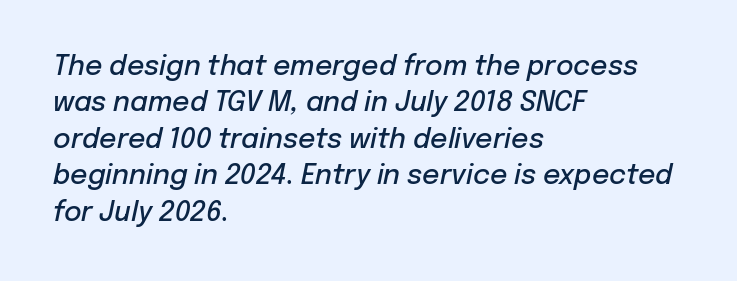
{"italic": "yes", "lean": "right", "slant_degrees": 12, "bold": "semi", "underline": "no", "align": "left", "line_spacing": "normal", "line_spacing_ratio": 1.35, "letter_spacing": "normal", "letter_spacing_em": 0.0, "glyph_px": 27}
